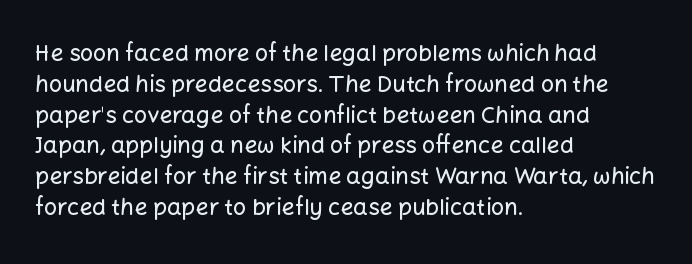
Q: Is the text italic (slanted)? A: No, it is upright.
Q: Is the text underlined? A: No.
Q: How is the paragraph aligned? A: Left-aligned.
Q: Is the spacing between letters normal or unusually wide? A: Normal.
Q: Is the spacing between lines tight, normal or loose? A: Normal.
